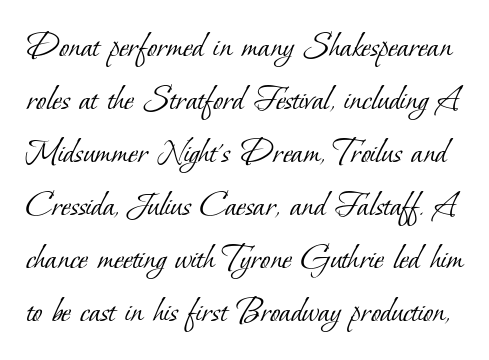
Q: Is the text bold? A: No.
Q: Is the typeface a serif or a sans-serif typeface? A: Serif.
Q: Is the text underlined? A: No.
Q: Is the spacing between letters normal or unusually wide? A: Normal.
Q: Is the spacing between lines tight, normal or loose? A: Normal.
Q: Width (condensed, normal, or wide)? A: Normal.
Q: Stroke contrast? A: Low.
Q: x-height? A: Small.
Q: Monospaced? A: No.
